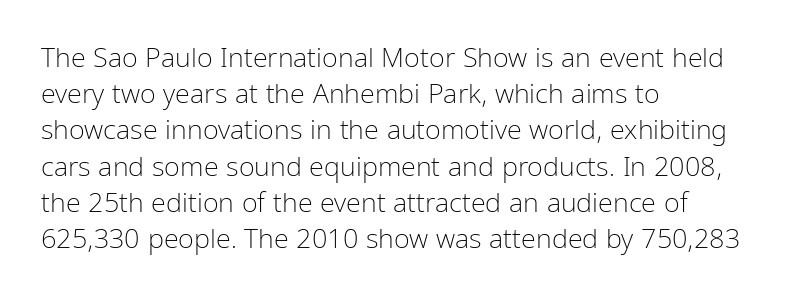
{"italic": "no", "bold": "no", "underline": "no", "align": "left", "line_spacing": "normal", "line_spacing_ratio": 1.34, "letter_spacing": "normal", "letter_spacing_em": 0.0, "glyph_px": 27}
